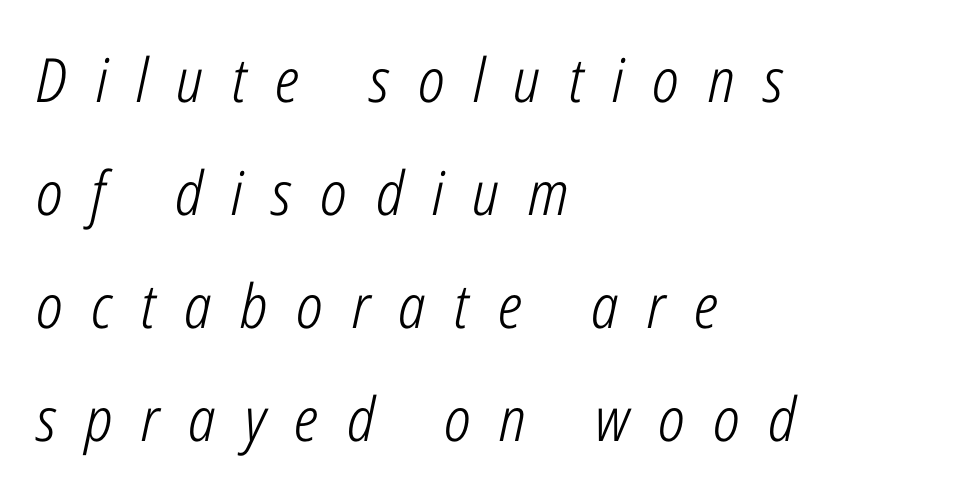
The specimen reads as italic at a glance. This rendering uses left alignment, leaving the right contour irregular. Caption: expanded tracking, letters set apart. You could not count columns in this text — the font is proportionally spaced.
